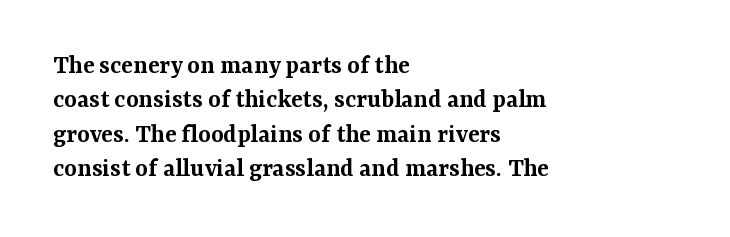
Q: Is the text bold? A: Semi-bold.
Q: Is the text italic (slanted)? A: No, it is upright.
Q: Is the text underlined? A: No.
Q: How is the paragraph aligned? A: Left-aligned.
Q: Is the spacing between letters normal or unusually wide? A: Normal.
Q: Is the spacing between lines tight, normal or loose? A: Normal.
